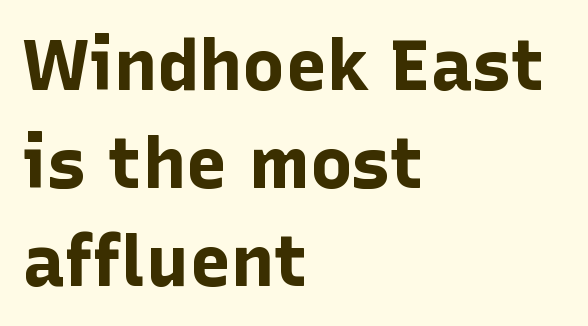
The image shows 71 px bold sans-serif type, upright; set left-aligned, normal line spacing (1.38x), normal letter spacing, not underlined; low stroke contrast and a medium x-height.
